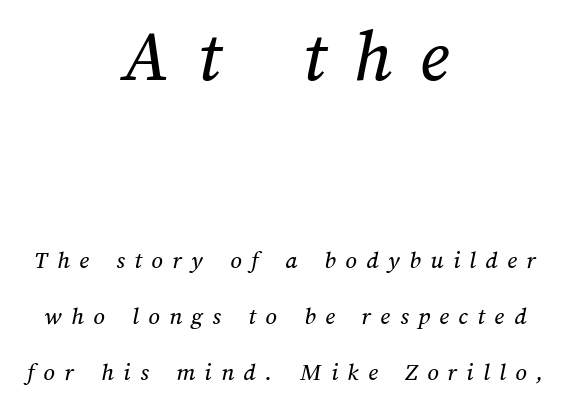
The image shows 75 px text type; set centered, loose line spacing (2.24x), unusually wide letter spacing (+0.38 em), not underlined; the first (top) block is 3.0x larger; medium stroke contrast and a medium x-height.
